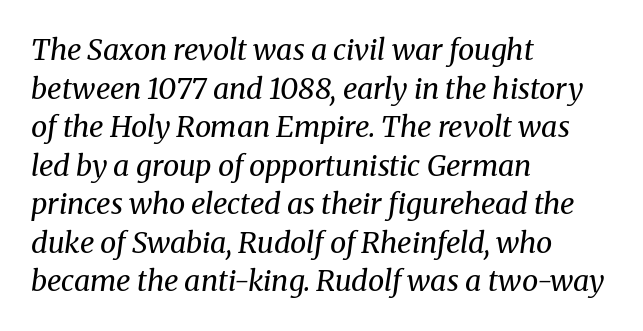
{"serif": "yes", "italic": "yes", "lean": "right", "slant_degrees": 8, "bold": "no", "weight": "regular", "width": "normal", "stroke_contrast": "medium", "x_height": "medium", "monospaced": "no", "underline": "no", "align": "left", "line_spacing": "normal", "line_spacing_ratio": 1.33, "letter_spacing": "normal", "letter_spacing_em": 0.0, "glyph_px": 29}
